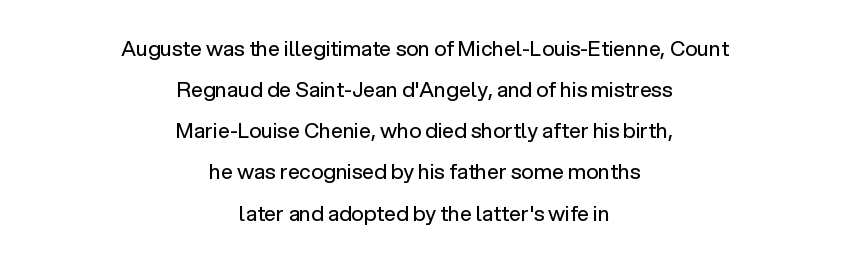
The image shows 21 px text type, upright; set centered, loose line spacing (1.96x), normal letter spacing, not underlined.
